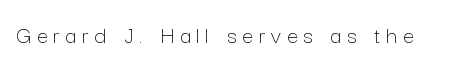
Nobody drew a line under any word here. Vertical strokes here are truly vertical. Words appear elongated and porous because spacing is wide. Is the stroke heavy? The answer is a plain regular-or-lighter.
